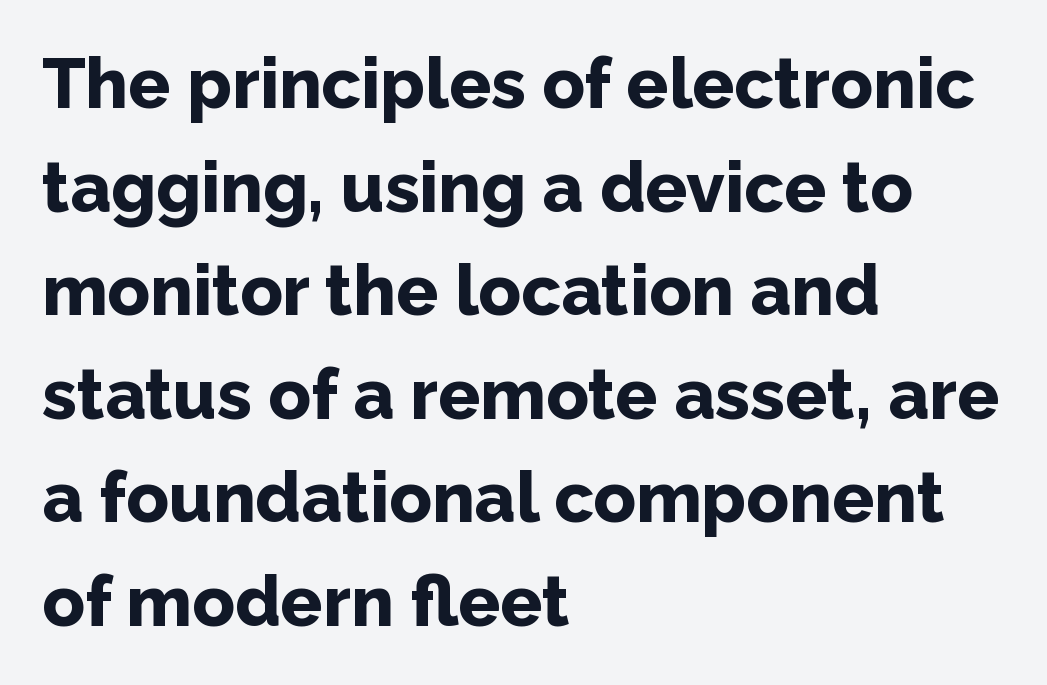
The image shows 70 px bold sans-serif type, upright; set left-aligned, normal line spacing (1.48x), normal letter spacing, not underlined; low stroke contrast and a medium x-height.
